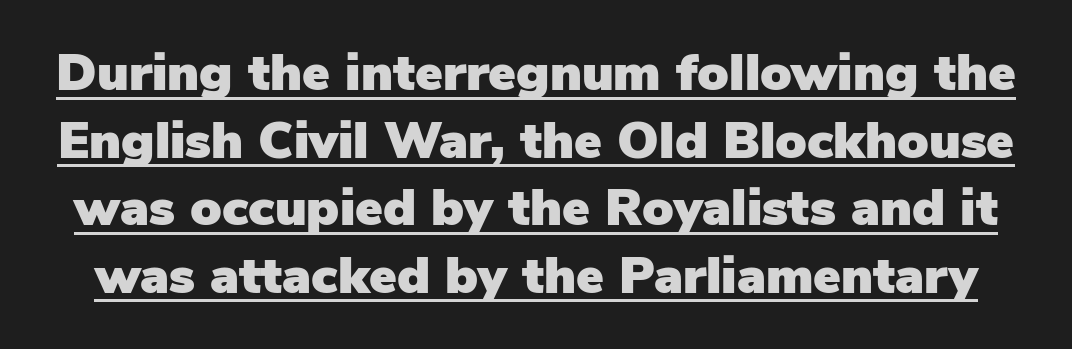
{"serif": "no", "italic": "no", "width": "normal", "stroke_contrast": "low", "x_height": "medium", "monospaced": "no", "underline": "yes", "line_spacing": "normal", "line_spacing_ratio": 1.3, "letter_spacing": "normal", "letter_spacing_em": 0.0, "glyph_px": 52}
